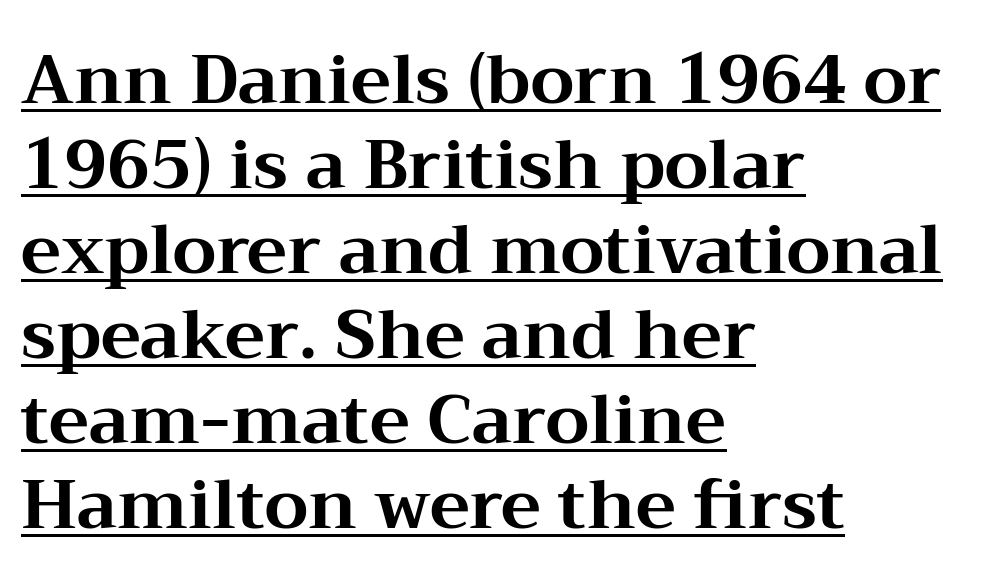
Q: Is the text bold? A: Yes.
Q: Is the text italic (slanted)? A: No, it is upright.
Q: Is the typeface a serif or a sans-serif typeface? A: Serif.
Q: Is the text underlined? A: Yes.
Q: How is the paragraph aligned? A: Left-aligned.
Q: Is the spacing between letters normal or unusually wide? A: Normal.
Q: Is the spacing between lines tight, normal or loose? A: Normal.
Q: Width (condensed, normal, or wide)? A: Wide.
Q: Stroke contrast? A: Medium.
Q: x-height? A: Medium.
Q: Monospaced? A: No.
